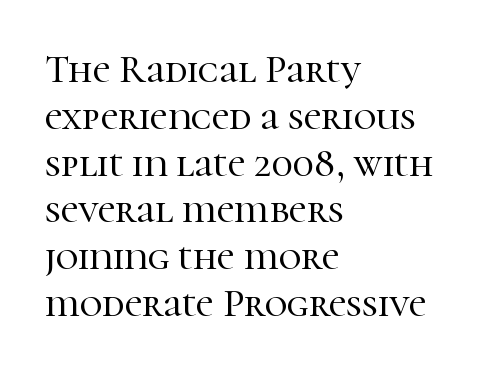
Observe the serifs anchoring each vertical stroke in this sample. These lines were composed using upright roman letters. The setting favours the left margin, as ordinary paragraphs usually do. The passage shown is typed in a proportional face where columns would drift. There is no visible air inserted between adjacent glyphs. Underlining? Definitely not there.
